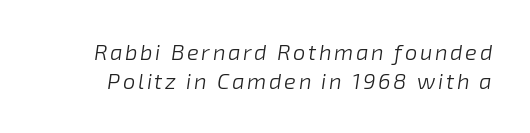
{"italic": "yes", "lean": "right", "slant_degrees": 8, "bold": "no", "underline": "no", "line_spacing": "normal", "line_spacing_ratio": 1.33, "glyph_px": 22}
